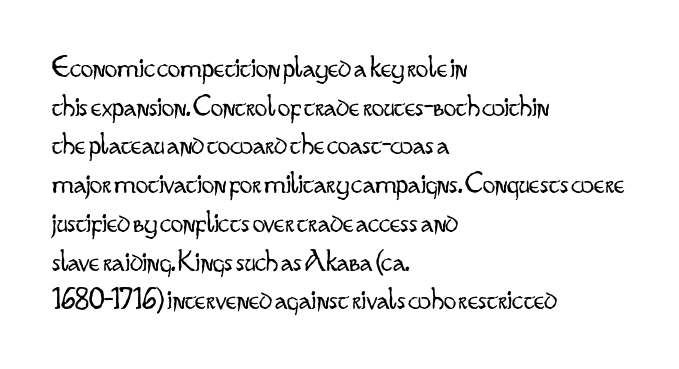
The image shows 31 px light, condensed sans-serif type, upright; set left-aligned, normal line spacing (1.25x), normal letter spacing, not underlined; low stroke contrast and a small x-height.
